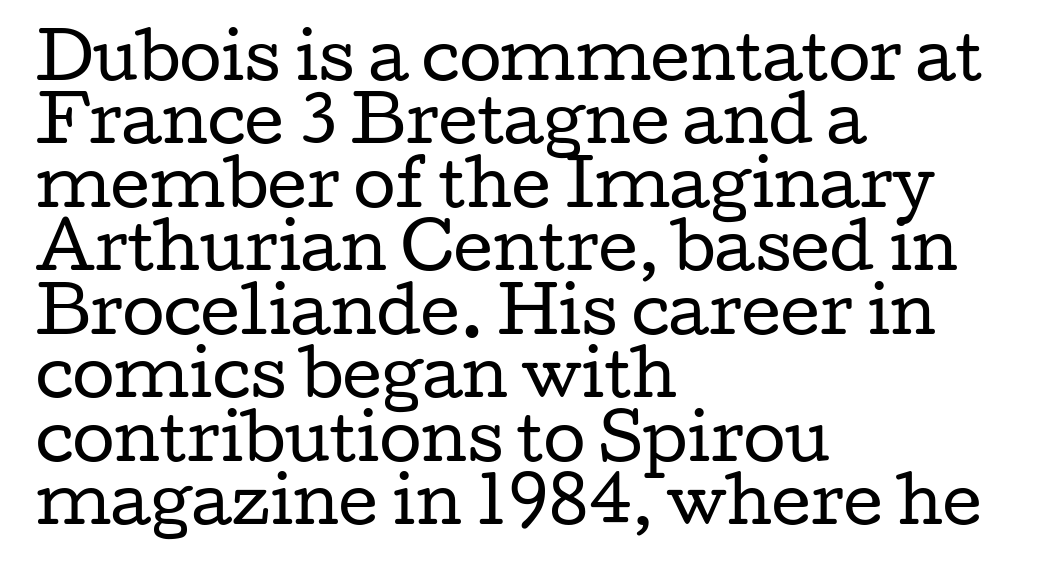
The space beneath each line is pristine and unruled. Words appear dense and cohesive because spacing is normal. Stems here are at most as thick as an everyday book face. The letters stand upright; this is a roman face. Little horizontal feet cap the strokes, marking this as serif type.
